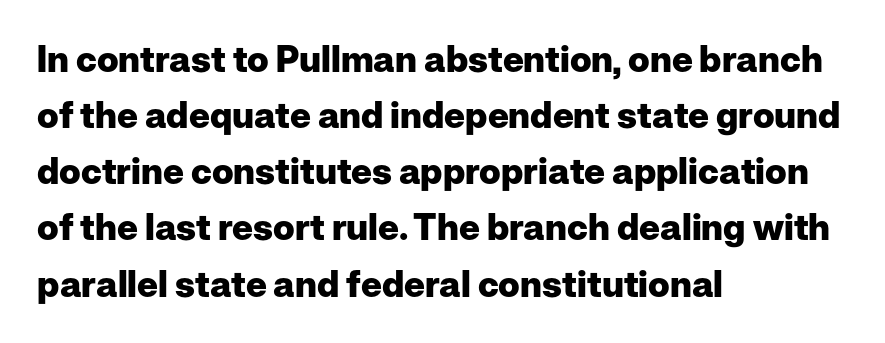
Q: Is the text bold? A: Yes.
Q: Is the text italic (slanted)? A: No, it is upright.
Q: Is the typeface a serif or a sans-serif typeface? A: Sans-serif.
Q: Is the text underlined? A: No.
Q: How is the paragraph aligned? A: Left-aligned.
Q: Is the spacing between letters normal or unusually wide? A: Normal.
Q: Is the spacing between lines tight, normal or loose? A: Normal.
Q: Width (condensed, normal, or wide)? A: Normal.
Q: Stroke contrast? A: Low.
Q: x-height? A: Medium.
Q: Monospaced? A: No.
